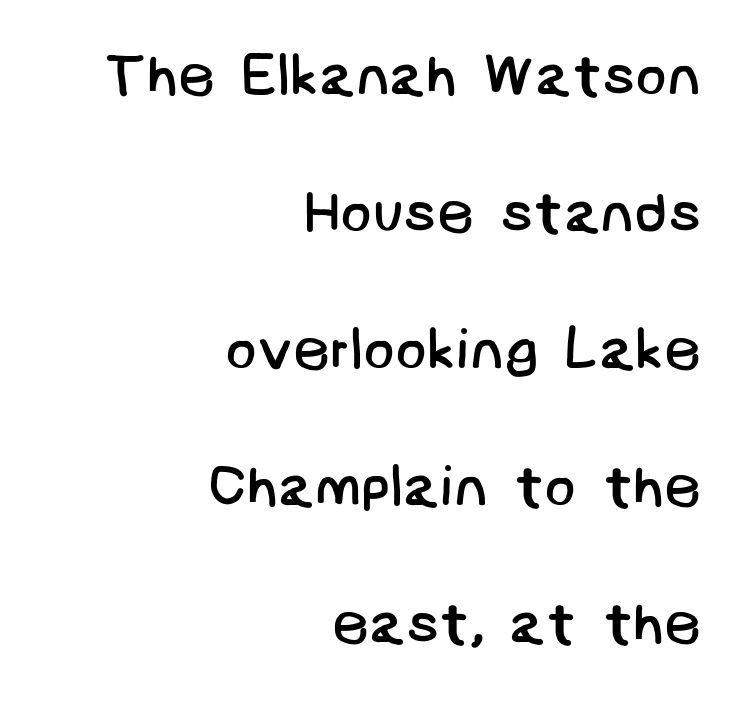
Q: Is the text bold? A: No.
Q: Is the typeface a serif or a sans-serif typeface? A: Sans-serif.
Q: Is the text underlined? A: No.
Q: How is the paragraph aligned? A: Right-aligned.
Q: Is the spacing between letters normal or unusually wide? A: Normal.
Q: Is the spacing between lines tight, normal or loose? A: Loose.
Q: Width (condensed, normal, or wide)? A: Normal.
Q: Stroke contrast? A: Low.
Q: x-height? A: Large.
